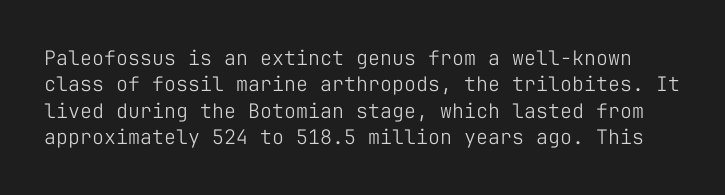
Vertical stems look standard width or narrower in stroke. Each row of text sits above clean, open space. Line spacing here is normal. There is no visible air inserted between adjacent glyphs. The specimen reads as upright at a glance.
